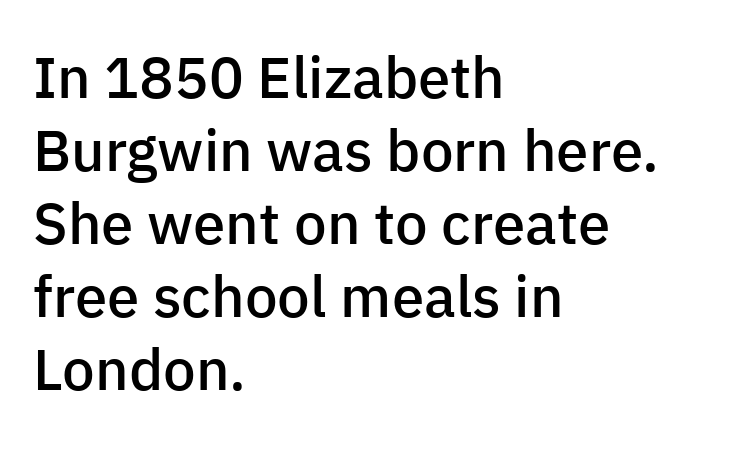
{"serif": "no", "italic": "no", "bold": "semi", "weight": "semibold", "width": "normal", "stroke_contrast": "low", "x_height": "medium", "monospaced": "no", "underline": "no", "align": "left", "line_spacing": "normal", "line_spacing_ratio": 1.26, "letter_spacing": "normal", "letter_spacing_em": 0.0, "glyph_px": 58}
